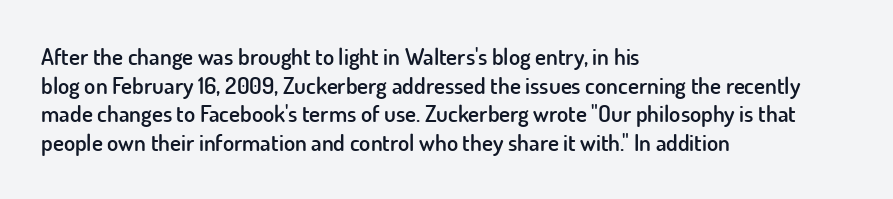
The image shows 23 px text type, upright; set left-aligned, normal line spacing (1.25x), normal letter spacing, not underlined.
